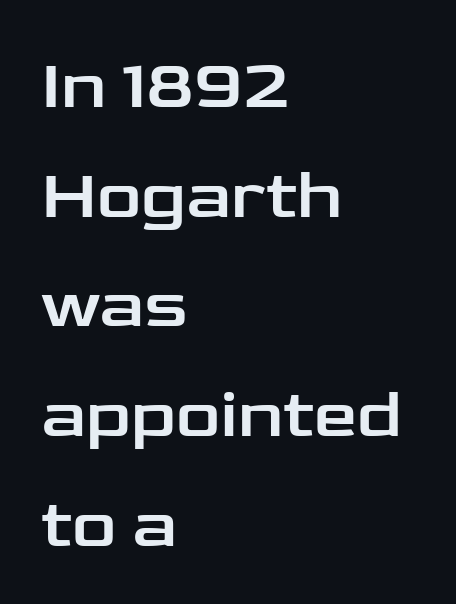
Ascenders rise straight up at ninety degrees. This sample uses plain, unmodified letter spacing. Spacing verdict: proportional, widths tailored to each character. Descender tails drop into unmarked territory. The font family rendered here belongs to the sans-serif group. Rows of type keep a routine distance in the vertical direction.
